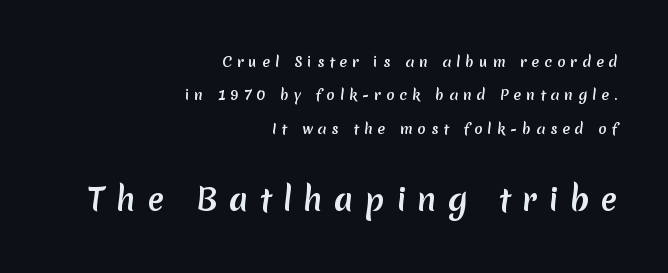
{"serif": "no", "bold": "yes", "weight": "semibold", "width": "normal", "stroke_contrast": "low", "x_height": "medium", "monospaced": "no", "underline": "no", "align": "right", "line_spacing": "loose", "line_spacing_ratio": 2.38, "letter_spacing": "wide", "letter_spacing_em": 0.36, "larger_block": "second", "size_ratio": 2.21, "glyph_px": 31}
